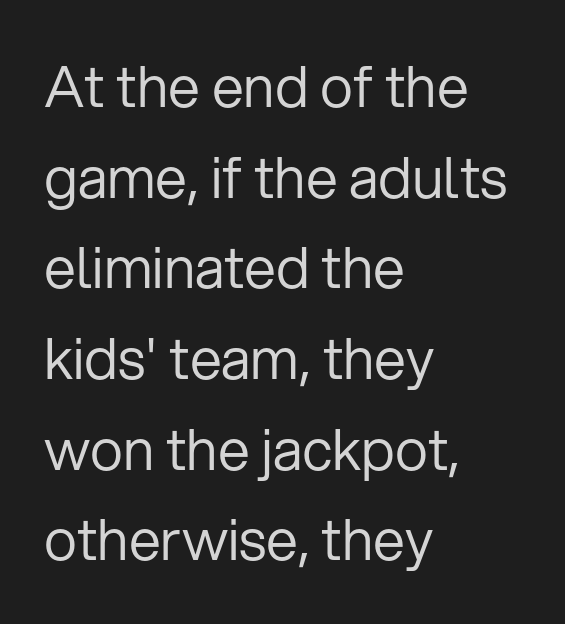
{"serif": "no", "italic": "no", "bold": "no", "weight": "regular", "width": "normal", "stroke_contrast": "low", "x_height": "medium", "monospaced": "no", "underline": "no", "align": "left", "line_spacing": "normal", "line_spacing_ratio": 1.59, "letter_spacing": "normal", "letter_spacing_em": 0.0, "glyph_px": 57}
